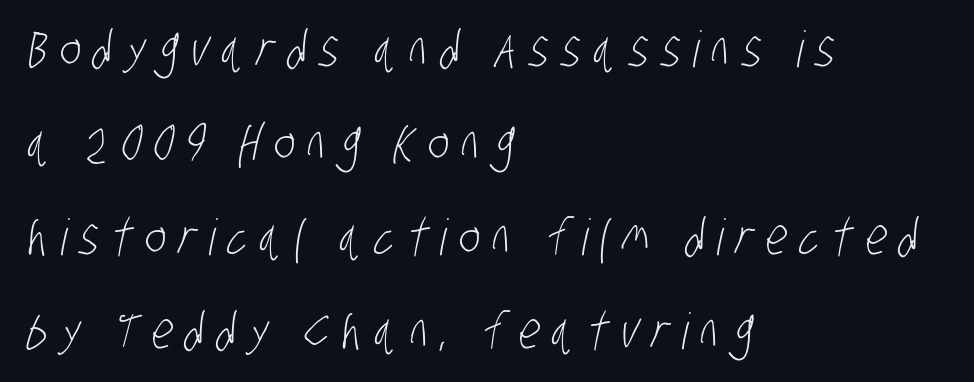
The image shows 50 px light, condensed sans-serif type; set left-aligned, line spacing 1.88x, unusually wide letter spacing (+0.25 em), not underlined; low stroke contrast and a large x-height.
